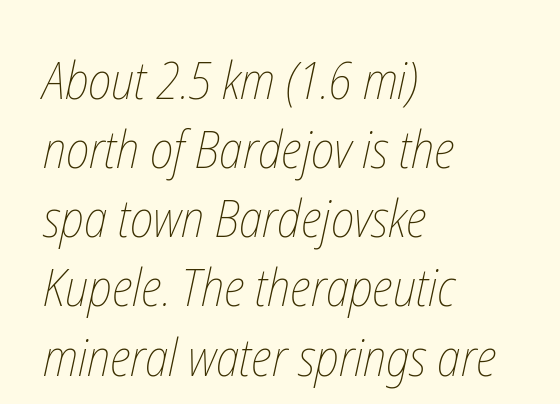
Q: Is the text bold? A: No.
Q: Is the text underlined? A: No.
Q: How is the paragraph aligned? A: Left-aligned.
Q: Is the spacing between letters normal or unusually wide? A: Normal.
Q: Is the spacing between lines tight, normal or loose? A: Normal.
Q: Width (condensed, normal, or wide)? A: Condensed.
Q: Stroke contrast? A: Low.
Q: x-height? A: Medium.
Q: Monospaced? A: No.
